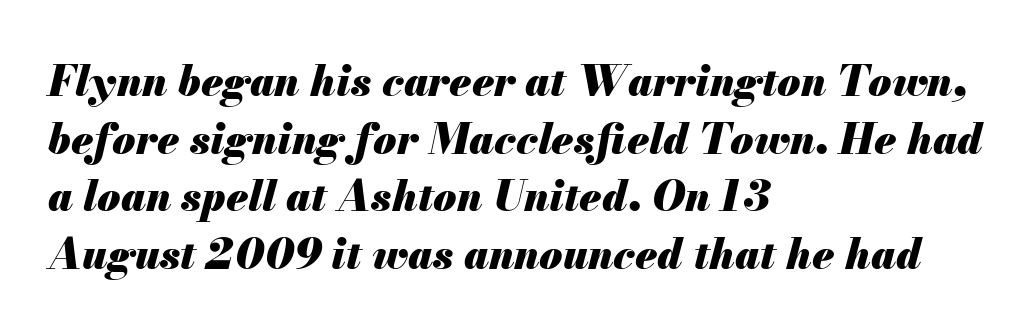
Q: Is the text bold? A: Yes.
Q: Is the text italic (slanted)? A: Yes, it leans right by about 13 degrees.
Q: Is the text underlined? A: No.
Q: How is the paragraph aligned? A: Left-aligned.
Q: Is the spacing between letters normal or unusually wide? A: Normal.
Q: Is the spacing between lines tight, normal or loose? A: Normal.
Q: Width (condensed, normal, or wide)? A: Normal.
Q: Stroke contrast? A: Medium.
Q: x-height? A: Small.
Q: Monospaced? A: No.
